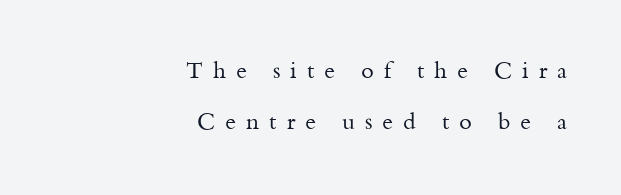
Q: Is the text bold? A: No.
Q: Is the text italic (slanted)? A: No, it is upright.
Q: Is the text underlined? A: No.
Q: How is the paragraph aligned? A: Right-aligned.
Q: Is the spacing between letters normal or unusually wide? A: Unusually wide.
Q: Is the spacing between lines tight, normal or loose? A: Loose.
